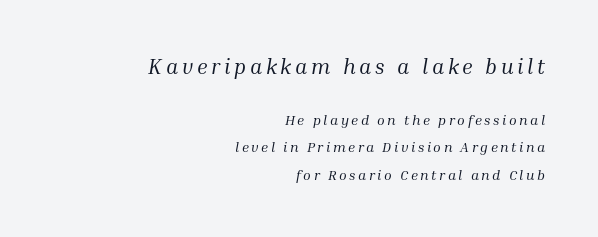
The image shows 21 px text type, italic (leaning right); set right-aligned, loose line spacing (1.96x), not underlined; the first (top) block is 1.5x larger.
